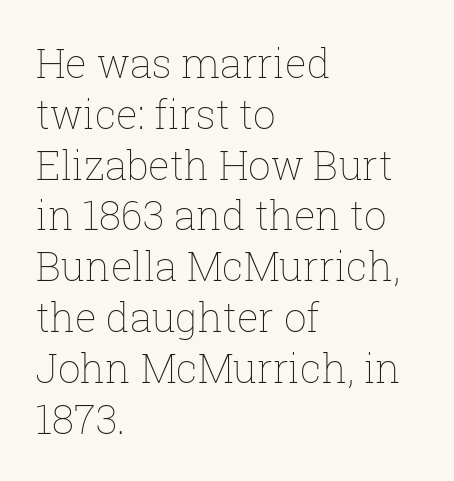
{"italic": "no", "bold": "no", "weight": "thin", "width": "normal", "stroke_contrast": "low", "x_height": "medium", "monospaced": "no", "underline": "no", "align": "left", "line_spacing": "normal", "line_spacing_ratio": 1.27, "letter_spacing": "normal", "letter_spacing_em": 0.0, "glyph_px": 40}
